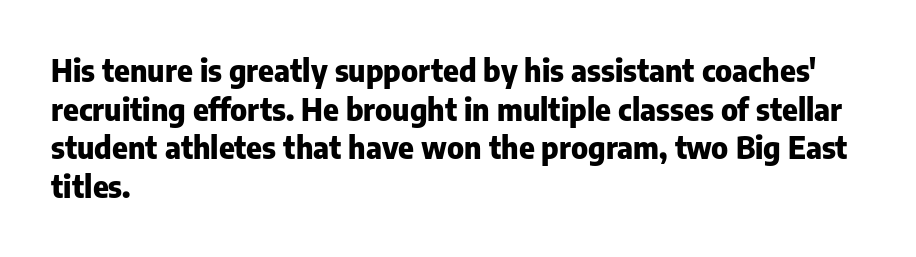
Q: Is the text bold? A: Yes.
Q: Is the text italic (slanted)? A: No, it is upright.
Q: Is the typeface a serif or a sans-serif typeface? A: Sans-serif.
Q: Is the text underlined? A: No.
Q: How is the paragraph aligned? A: Left-aligned.
Q: Is the spacing between letters normal or unusually wide? A: Normal.
Q: Is the spacing between lines tight, normal or loose? A: Normal.
Q: Width (condensed, normal, or wide)? A: Normal.
Q: Stroke contrast? A: Low.
Q: x-height? A: Medium.
Q: Monospaced? A: No.
